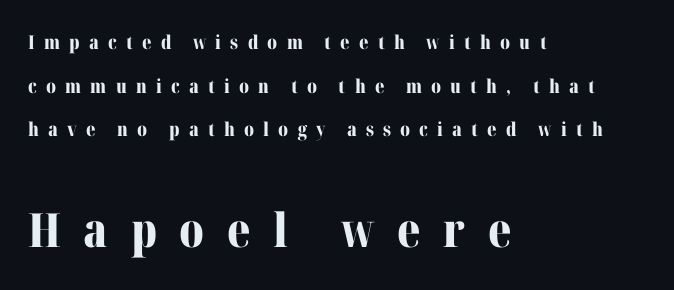
Note the varied advance widths — an 'i' is clearly narrower than an 'm'. Beneath every word, the page is bare. The rendering anchors every line to the left-hand side. Reading down the column, the eye jumps a long way to each next line. This layout puts the modest block above and the oversized block below.
